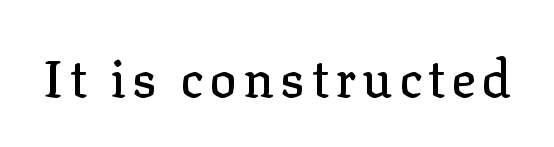
The image shows 51 px serif type, upright; set not underlined; low stroke contrast and a medium x-height.
